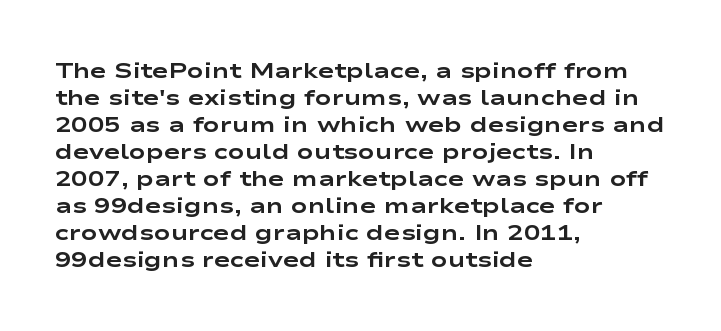
{"italic": "no", "bold": "yes", "underline": "no", "align": "left", "line_spacing_ratio": 1.23, "letter_spacing": "normal", "letter_spacing_em": 0.0, "glyph_px": 22}
